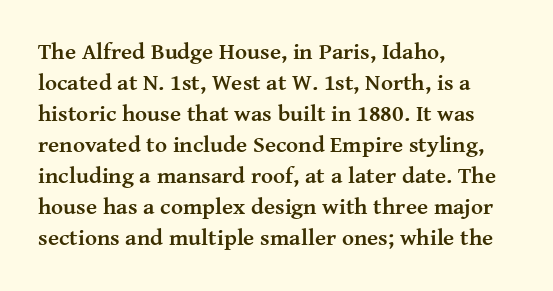
The image shows 23 px bold type, upright; set left-aligned, normal line spacing (1.35x), normal letter spacing, not underlined.
